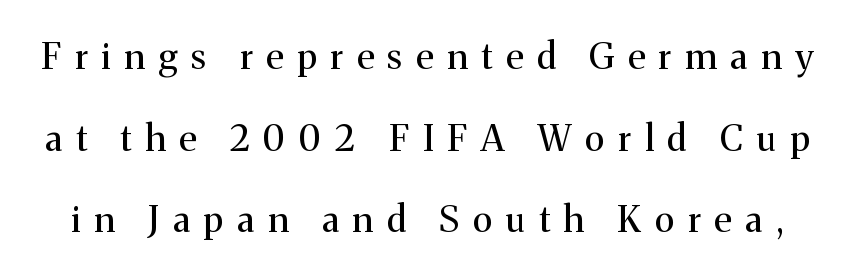
{"serif": "yes", "italic": "no", "bold": "no", "weight": "regular", "width": "normal", "stroke_contrast": "medium", "x_height": "medium", "monospaced": "no", "underline": "no", "line_spacing": "loose", "line_spacing_ratio": 2.27, "letter_spacing": "wide", "letter_spacing_em": 0.38, "glyph_px": 36}
